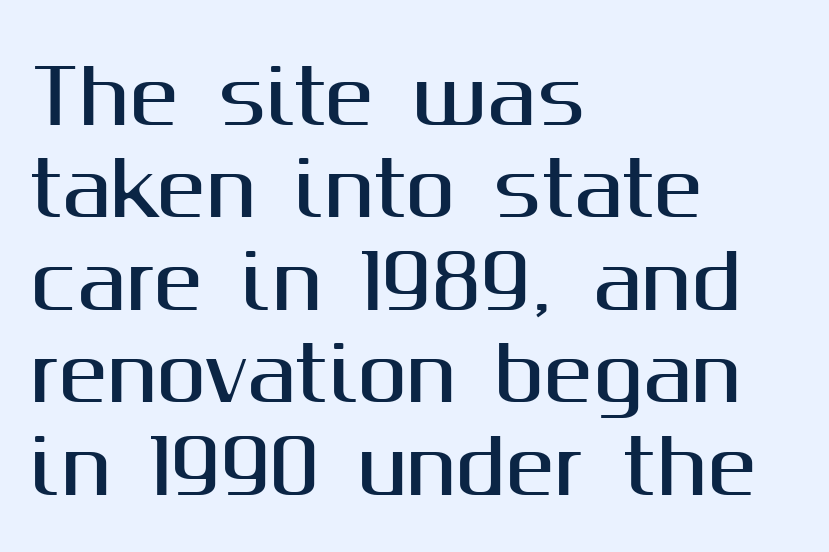
Q: Is the text italic (slanted)? A: No, it is upright.
Q: Is the typeface a serif or a sans-serif typeface? A: Sans-serif.
Q: Is the text underlined? A: No.
Q: How is the paragraph aligned? A: Left-aligned.
Q: Is the spacing between letters normal or unusually wide? A: Normal.
Q: Is the spacing between lines tight, normal or loose? A: Normal.
Q: Width (condensed, normal, or wide)? A: Normal.
Q: Stroke contrast? A: Medium.
Q: x-height? A: Medium.
Q: Monospaced? A: No.
